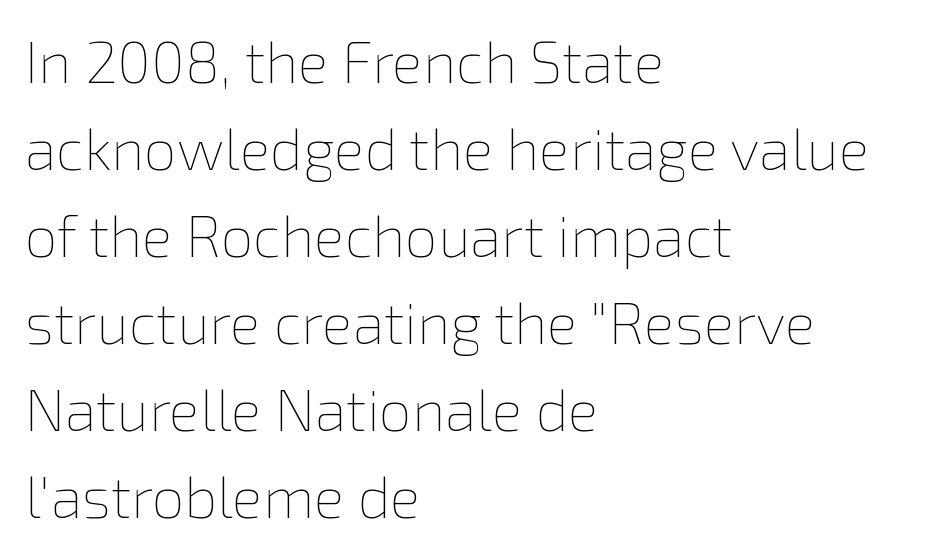
{"italic": "no", "bold": "no", "weight": "thin", "width": "normal", "stroke_contrast": "low", "x_height": "medium", "monospaced": "no", "underline": "no", "align": "left", "line_spacing": "normal", "line_spacing_ratio": 1.5, "letter_spacing": "normal", "letter_spacing_em": 0.0, "glyph_px": 58}
